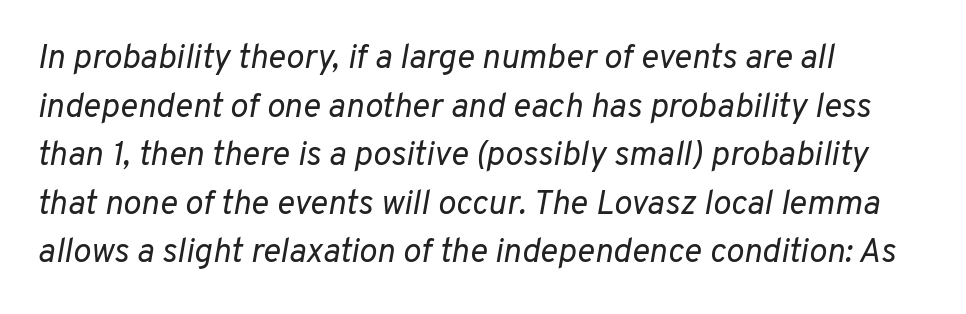
{"italic": "yes", "lean": "right", "slant_degrees": 10, "bold": "no", "weight": "regular", "width": "normal", "stroke_contrast": "low", "x_height": "medium", "monospaced": "no", "underline": "no", "align": "left", "line_spacing": "normal", "line_spacing_ratio": 1.43, "letter_spacing": "normal", "letter_spacing_em": 0.0, "glyph_px": 34}
